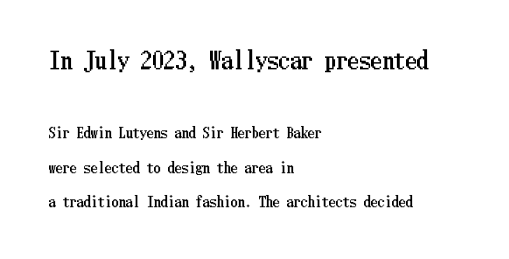
{"italic": "no", "underline": "no", "align": "left", "line_spacing": "loose", "line_spacing_ratio": 2.49, "letter_spacing": "normal", "letter_spacing_em": 0.0, "larger_block": "first", "size_ratio": 1.64, "glyph_px": 23}
